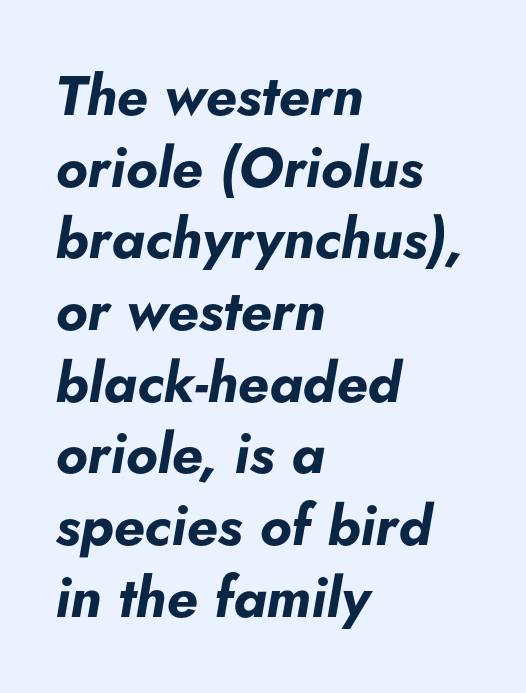
Q: Is the text bold? A: Yes.
Q: Is the text italic (slanted)? A: Yes, it leans right by about 5 degrees.
Q: Is the text underlined? A: No.
Q: How is the paragraph aligned? A: Left-aligned.
Q: Is the spacing between letters normal or unusually wide? A: Normal.
Q: Is the spacing between lines tight, normal or loose? A: Normal.
Q: Width (condensed, normal, or wide)? A: Normal.
Q: Stroke contrast? A: Low.
Q: x-height? A: Small.
Q: Monospaced? A: No.
